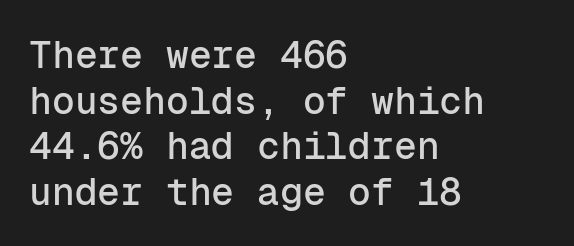
{"serif": "no", "italic": "no", "width": "normal", "stroke_contrast": "low", "x_height": "medium", "monospaced": "yes", "underline": "no", "align": "left", "line_spacing_ratio": 1.2, "letter_spacing": "normal", "letter_spacing_em": 0.0, "glyph_px": 38}
